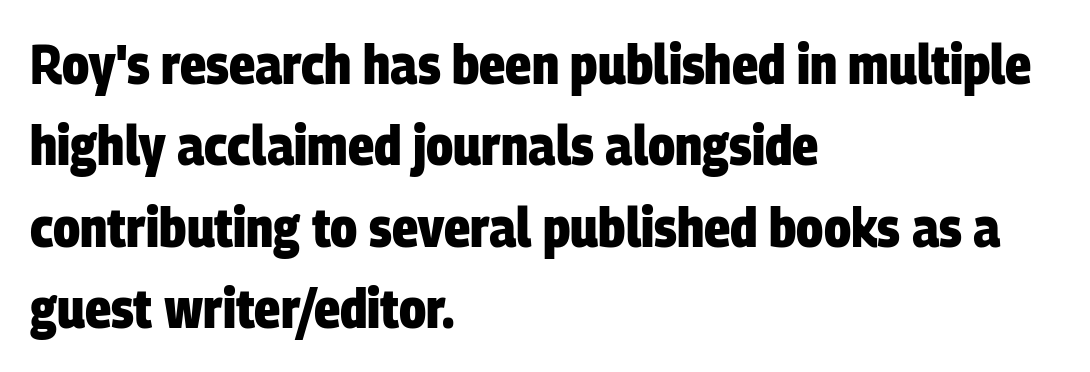
The image shows 55 px heavy, condensed sans-serif type; set left-aligned, normal line spacing (1.48x), normal letter spacing, not underlined; low stroke contrast and a large x-height.
